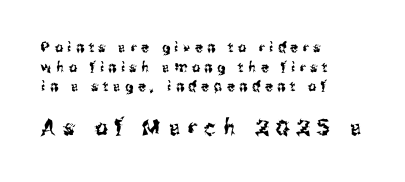
{"italic": "no", "underline": "no", "align": "left", "line_spacing": "normal", "line_spacing_ratio": 1.41, "letter_spacing": "wide", "letter_spacing_em": 0.34, "larger_block": "second", "size_ratio": 1.57, "glyph_px": 22}
